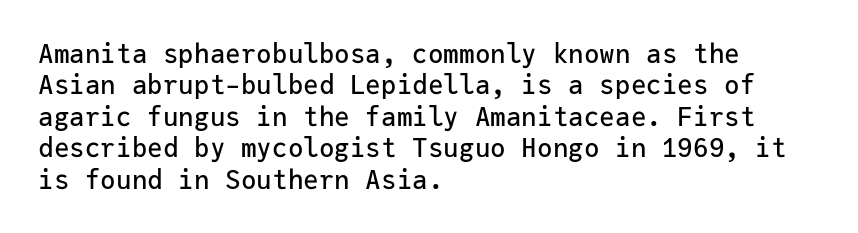
The image shows 26 px text type, upright; set left-aligned, line spacing 1.21x, normal letter spacing, not underlined.
